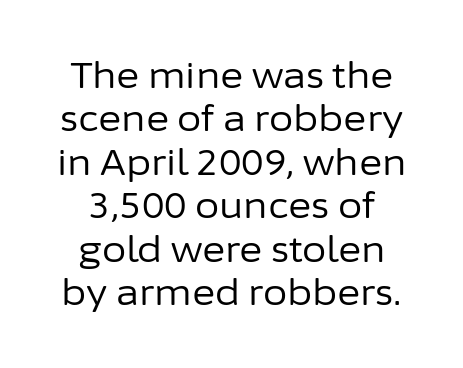
Inter-character spacing is left at the font's built-in metrics. The typesetting does not lean heavy: it is not bold. Nothing sits at the stroke ends, so this counts as sans-serif. A bare baseline throughout the passage.
